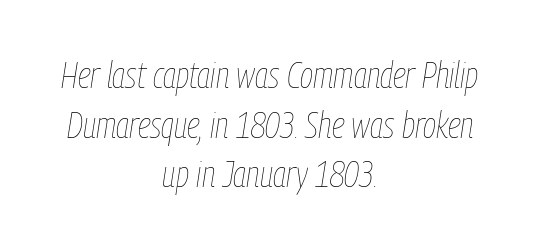
Q: Is the text bold? A: No.
Q: Is the text italic (slanted)? A: Yes, it leans right by about 9 degrees.
Q: Is the text underlined? A: No.
Q: How is the paragraph aligned? A: Centered.
Q: Is the spacing between letters normal or unusually wide? A: Normal.
Q: Is the spacing between lines tight, normal or loose? A: Normal.
Q: Width (condensed, normal, or wide)? A: Condensed.
Q: Stroke contrast? A: Low.
Q: x-height? A: Medium.
Q: Monospaced? A: No.
